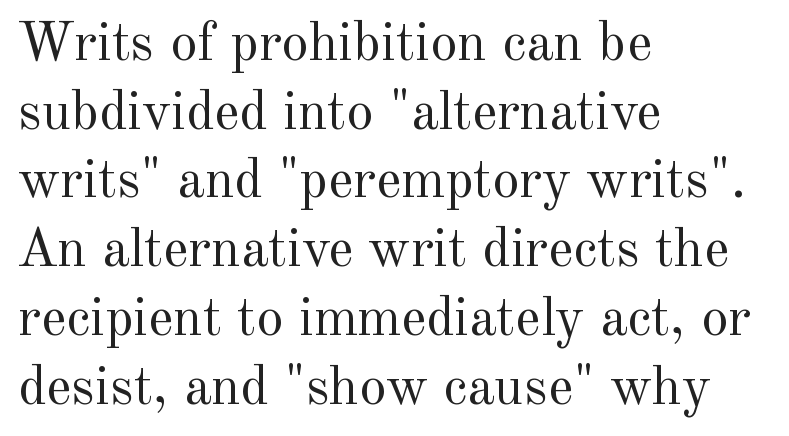
The image shows 55 px regular-weight serif type, upright; set left-aligned, normal line spacing (1.25x), normal letter spacing, not underlined; a small x-height.
